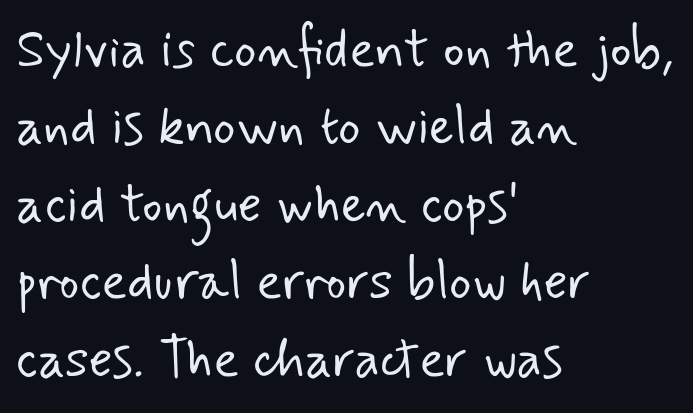
{"serif": "no", "bold": "no", "weight": "light", "width": "normal", "stroke_contrast": "low", "x_height": "small", "monospaced": "no", "underline": "no", "align": "left", "line_spacing": "normal", "line_spacing_ratio": 1.46, "letter_spacing": "normal", "letter_spacing_em": 0.0, "glyph_px": 53}
